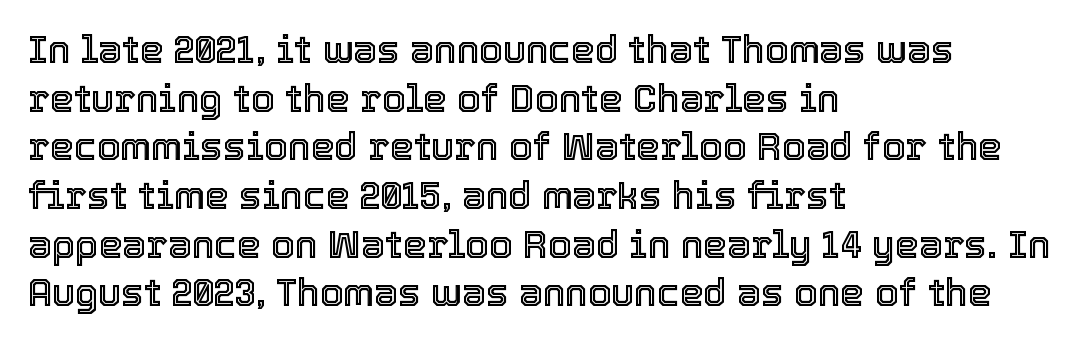
{"italic": "no", "width": "normal", "x_height": "medium", "monospaced": "no", "underline": "no", "align": "left", "line_spacing": "normal", "line_spacing_ratio": 1.28, "letter_spacing": "normal", "letter_spacing_em": 0.0, "glyph_px": 38}
